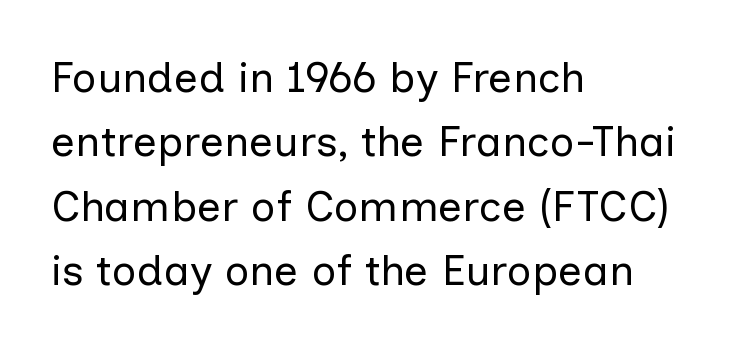
The image shows 43 px regular-weight sans-serif type, upright; set left-aligned, normal line spacing (1.5x), normal letter spacing, not underlined; low stroke contrast and a medium x-height.
